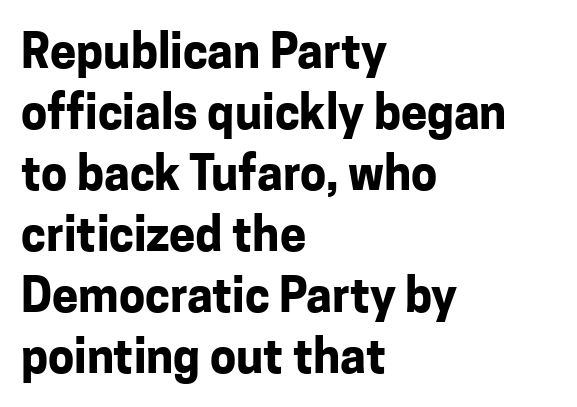
The image shows 47 px bold sans-serif type, upright; set left-aligned, normal line spacing (1.3x), normal letter spacing, not underlined; low stroke contrast and a medium x-height.
